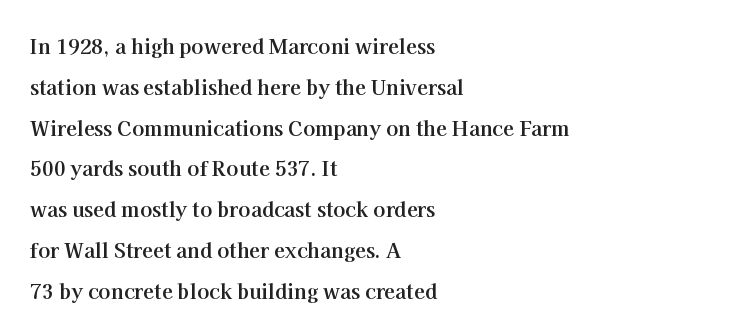
Q: Is the text bold? A: Yes.
Q: Is the text italic (slanted)? A: No, it is upright.
Q: Is the text underlined? A: No.
Q: How is the paragraph aligned? A: Left-aligned.
Q: Is the spacing between letters normal or unusually wide? A: Normal.
Q: Is the spacing between lines tight, normal or loose? A: Loose.
